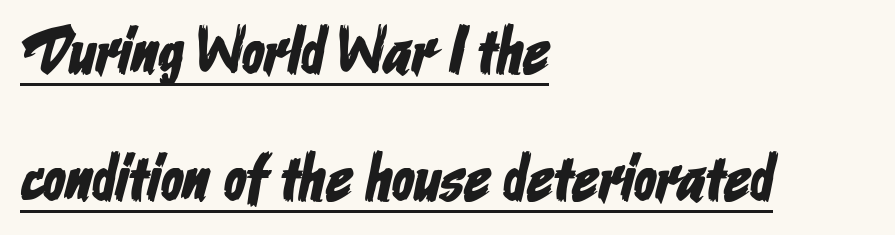
Type style note: lacks serifs. Glyph-to-glyph distance matches everyday printed text. You could not count columns in this text — the font is proportionally spaced. Leading: increased. The sample's only ornament is a line tracing under the words.
